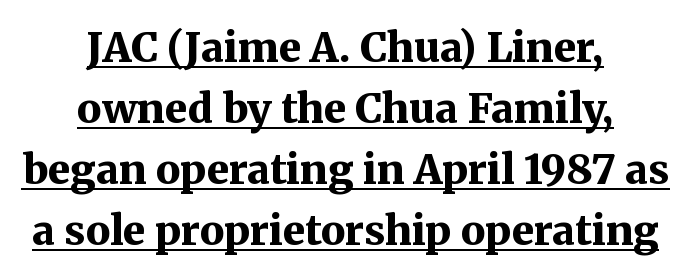
Letterform terminals end in serifs throughout the passage. Here the glyphs are tracked normally, forming tight word shapes. Character widths vary here, with narrow letters taking less room than wide ones. Underlining? Definitely there. In terms of leading, this rendering sits right in the middle.
